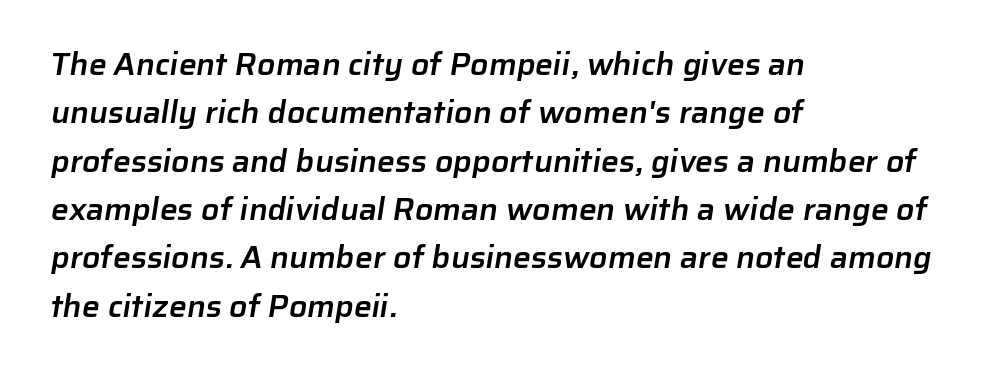
Check under the words: just untouched page. Horizontally, the lines are justified to the leading edge only. Students, note that the glyphs here touch the page at normal intervals. This sample has the flowing, uneven cadence of proportional lettering. Notice how descenders clear the ascenders below comfortably — that's standard leading. This is the in-between weight designers call semibold or demi.
